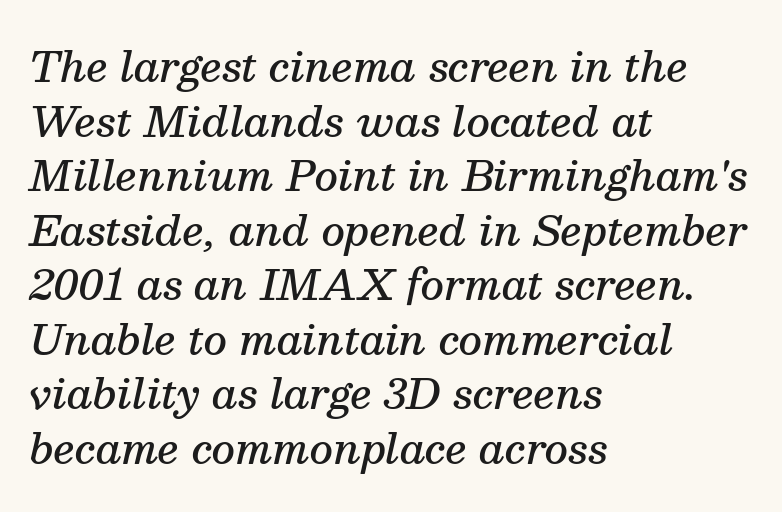
{"serif": "yes", "italic": "yes", "lean": "right", "slant_degrees": 13, "bold": "semi", "weight": "semibold", "width": "normal", "stroke_contrast": "medium", "x_height": "medium", "monospaced": "no", "underline": "no", "align": "left", "line_spacing": "normal", "line_spacing_ratio": 1.33, "letter_spacing": "normal", "letter_spacing_em": 0.0, "glyph_px": 41}
